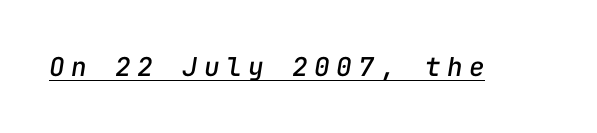
The image shows 26 px text type, italic (leaning right); set unusually wide letter spacing (+0.25 em), underlined.
